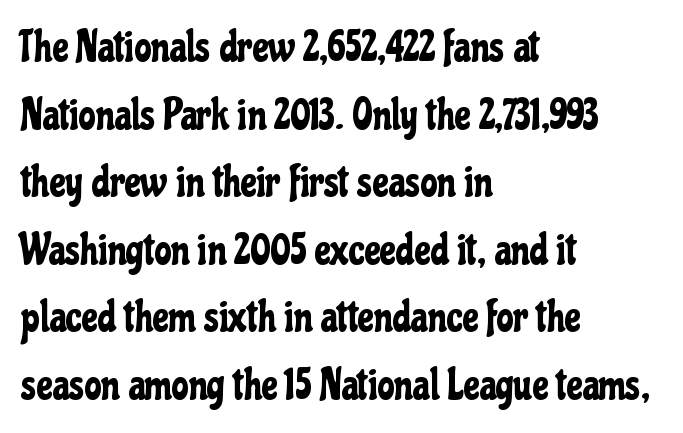
Q: Is the text italic (slanted)? A: No, it is upright.
Q: Is the typeface a serif or a sans-serif typeface? A: Sans-serif.
Q: Is the text underlined? A: No.
Q: How is the paragraph aligned? A: Left-aligned.
Q: Is the spacing between letters normal or unusually wide? A: Normal.
Q: Is the spacing between lines tight, normal or loose? A: Normal.
Q: Width (condensed, normal, or wide)? A: Condensed.
Q: Stroke contrast? A: Low.
Q: x-height? A: Medium.
Q: Monospaced? A: No.
